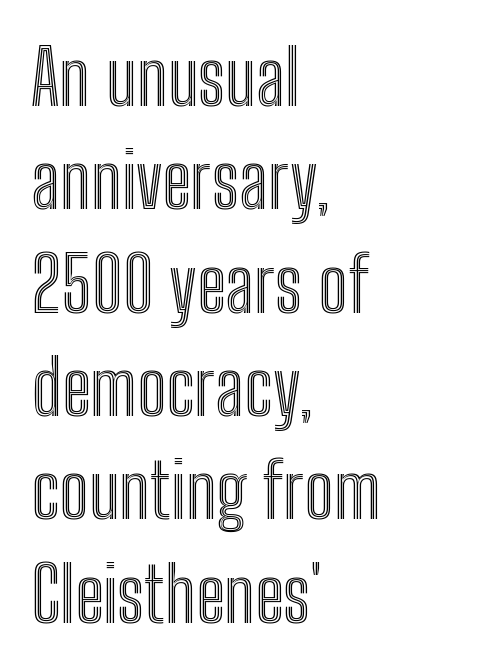
Q: Is the text italic (slanted)? A: No, it is upright.
Q: Is the text underlined? A: No.
Q: How is the paragraph aligned? A: Left-aligned.
Q: Is the spacing between letters normal or unusually wide? A: Normal.
Q: Is the spacing between lines tight, normal or loose? A: Normal.
Q: Width (condensed, normal, or wide)? A: Condensed.
Q: x-height? A: Medium.
Q: Monospaced? A: No.
